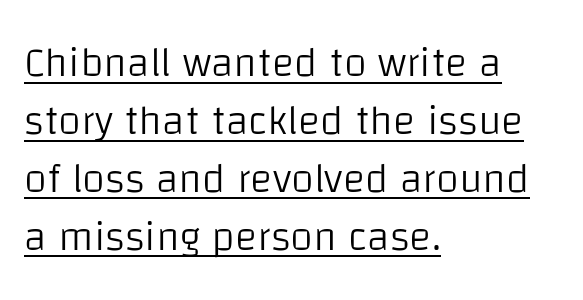
Q: Is the text bold? A: No.
Q: Is the text italic (slanted)? A: No, it is upright.
Q: Is the typeface a serif or a sans-serif typeface? A: Sans-serif.
Q: Is the text underlined? A: Yes.
Q: How is the paragraph aligned? A: Left-aligned.
Q: Is the spacing between letters normal or unusually wide? A: Normal.
Q: Is the spacing between lines tight, normal or loose? A: Normal.
Q: Width (condensed, normal, or wide)? A: Normal.
Q: Stroke contrast? A: Low.
Q: x-height? A: Large.
Q: Monospaced? A: No.
